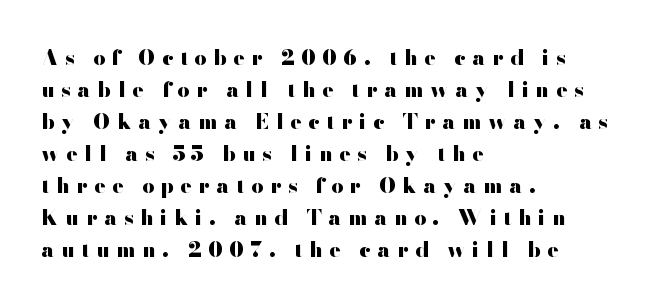
{"italic": "no", "bold": "yes", "underline": "no", "align": "left", "line_spacing": "normal", "line_spacing_ratio": 1.52, "letter_spacing": "wide", "letter_spacing_em": 0.31, "glyph_px": 21}
